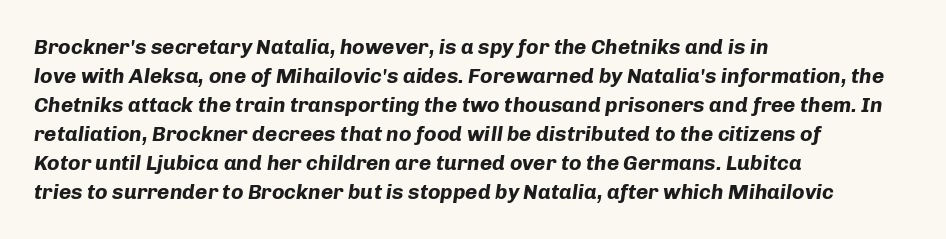
Q: Is the text bold? A: Yes.
Q: Is the text italic (slanted)? A: Yes, it leans right by about 8 degrees.
Q: Is the text underlined? A: No.
Q: How is the paragraph aligned? A: Left-aligned.
Q: Is the spacing between letters normal or unusually wide? A: Normal.
Q: Is the spacing between lines tight, normal or loose? A: Normal.
